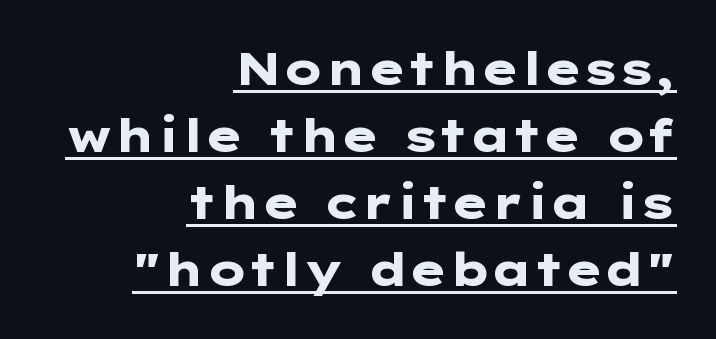
Typesetter's note: full bold, strokes at maximum text heaviness. A continuous stroke trails under the words, as in a hyperlink. Posture: upright roman. The gaps between neighbouring characters are ordinary and unremarkable. Notice how the passage keeps a crisp vertical edge on the right only. Evenly set lines give the paragraph a standard silhouette.
